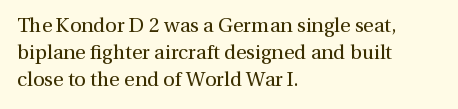
The text block is weighted toward the left margin, trailing off unevenly rightward. Summary of vertical rhythm: regular, with standard interline spacing. Spacing between characters is what you'd get straight out of the box. The letterforms sit at book weight or below.
